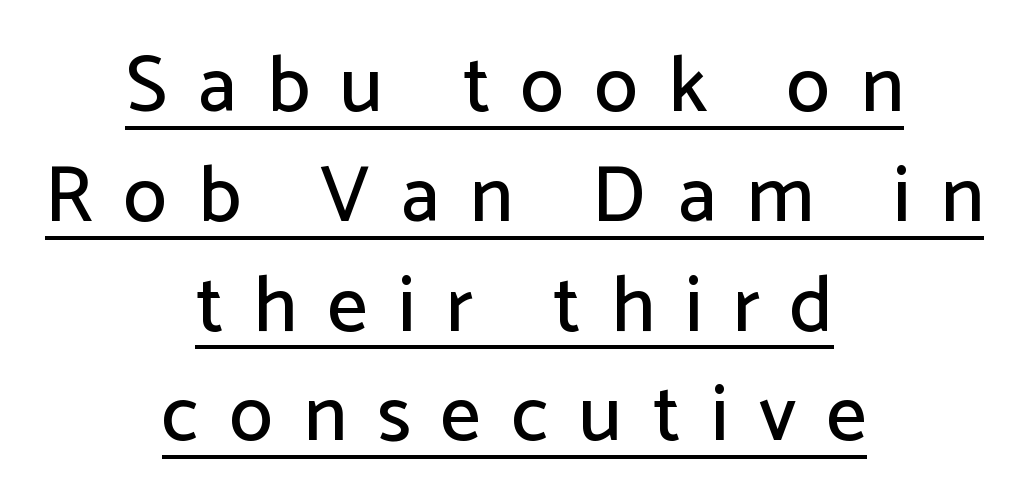
The image shows 79 px sans-serif type, upright; set centered, normal line spacing (1.39x), unusually wide letter spacing (+0.39 em), underlined; low stroke contrast and a medium x-height.
